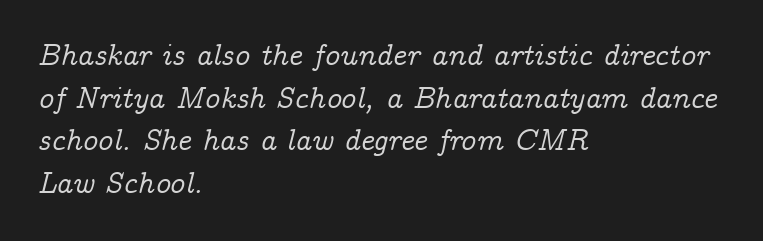
Q: Is the text italic (slanted)? A: Yes, it leans right by about 14 degrees.
Q: Is the typeface a serif or a sans-serif typeface? A: Serif.
Q: Is the text underlined? A: No.
Q: How is the paragraph aligned? A: Left-aligned.
Q: Is the spacing between letters normal or unusually wide? A: Normal.
Q: Is the spacing between lines tight, normal or loose? A: Normal.
Q: Width (condensed, normal, or wide)? A: Normal.
Q: Stroke contrast? A: Low.
Q: x-height? A: Medium.
Q: Monospaced? A: No.
